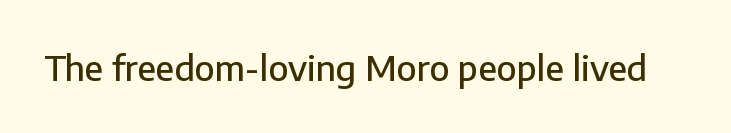
The words here are not underlined. Posture: upright roman. Each letter's strokes conclude bluntly, with no projecting serifs. Spacing between characters is what you'd get straight out of the box.
